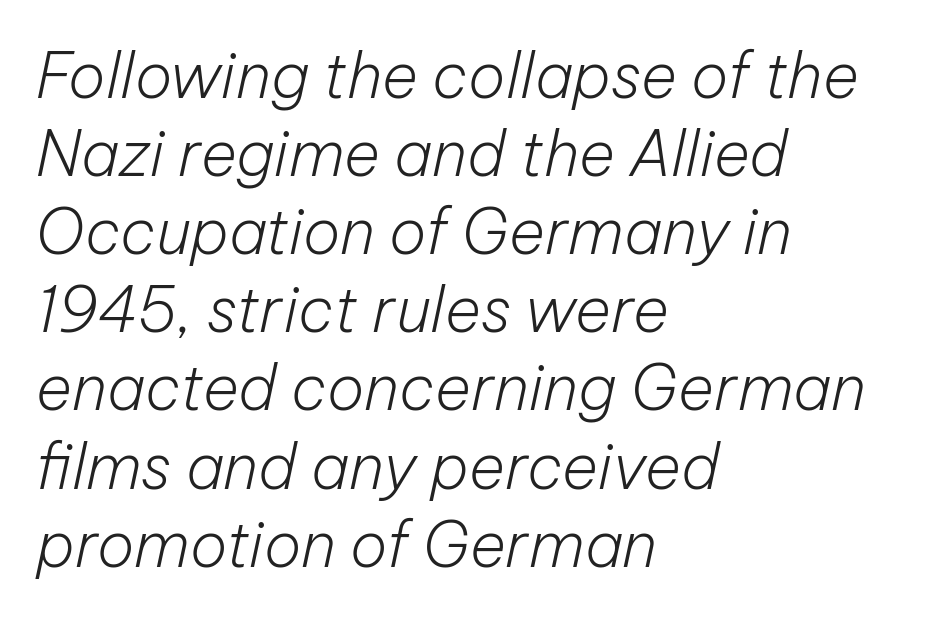
The image shows 62 px light type, italic (leaning right); set left-aligned, normal line spacing (1.26x), normal letter spacing, not underlined; low stroke contrast and a medium x-height.
